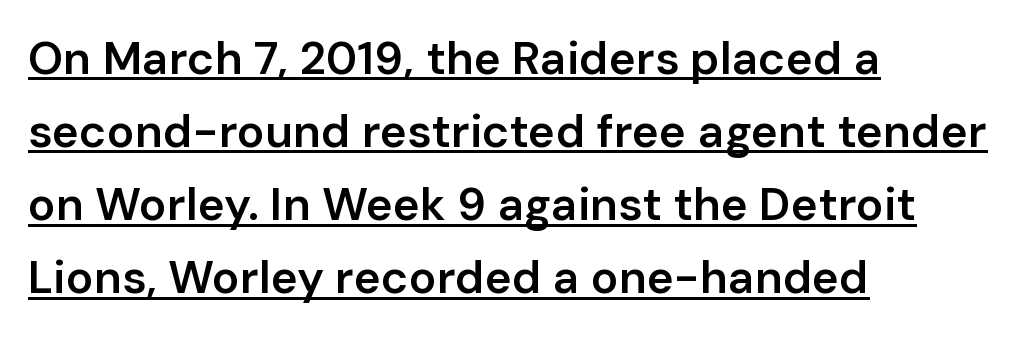
Q: Is the text bold? A: Semi-bold.
Q: Is the text italic (slanted)? A: No, it is upright.
Q: Is the typeface a serif or a sans-serif typeface? A: Sans-serif.
Q: Is the text underlined? A: Yes.
Q: How is the paragraph aligned? A: Left-aligned.
Q: Is the spacing between letters normal or unusually wide? A: Normal.
Q: Is the spacing between lines tight, normal or loose? A: Normal.
Q: Width (condensed, normal, or wide)? A: Normal.
Q: Stroke contrast? A: Low.
Q: x-height? A: Medium.
Q: Monospaced? A: No.
